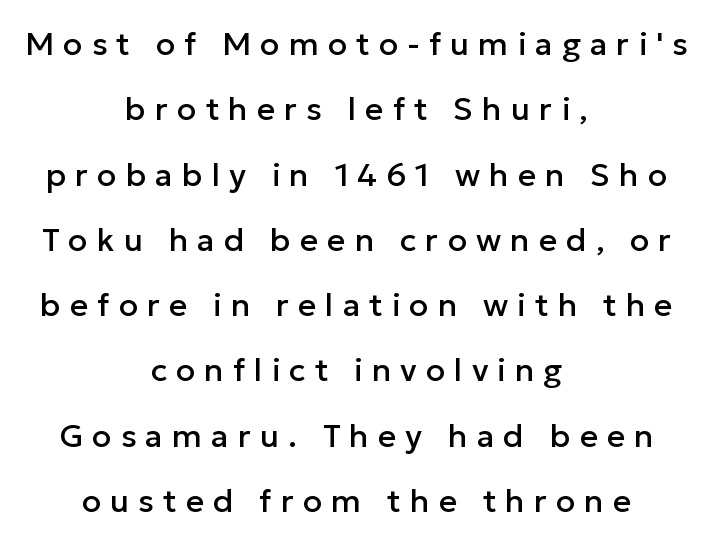
The image shows 32 px sans-serif type, upright; set centered, loose line spacing (2.04x), unusually wide letter spacing (+0.28 em), not underlined; low stroke contrast and a medium x-height.
